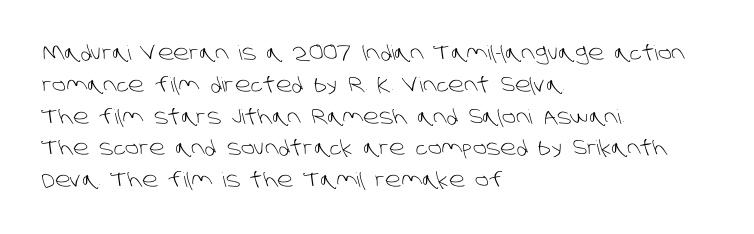
The image shows 20 px text type; set left-aligned, normal line spacing (1.59x), normal letter spacing, not underlined.
